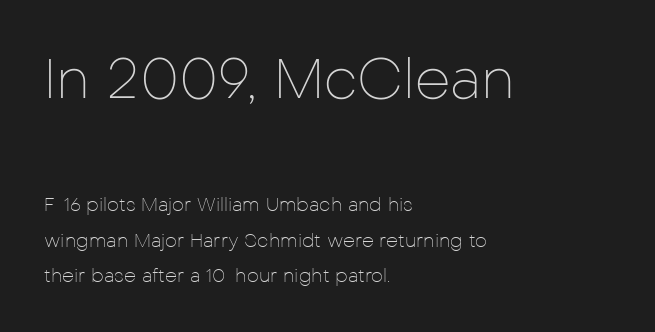
The image shows 56 px thin sans-serif type, upright; set left-aligned, line spacing 1.85x, normal letter spacing, not underlined; the first (top) block is 2.95x larger; low stroke contrast and a medium x-height.
